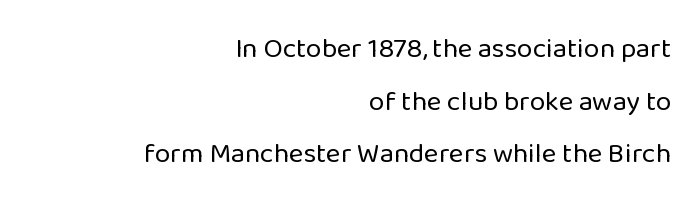
The image shows 28 px regular-weight sans-serif type, upright; set right-aligned, line spacing 1.88x, normal letter spacing, not underlined; low stroke contrast and a medium x-height.
